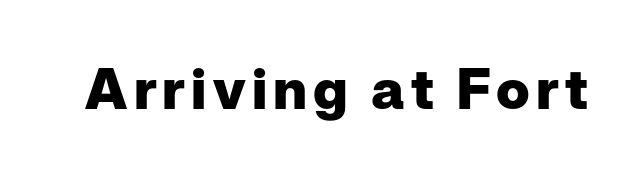
The characters look thick and weighty, a clear bold. Are there feet on the stems? There aren't — it's a sans. You could not count columns in this text — the font is proportionally spaced. A clean baseline with only descenders dipping below it.
